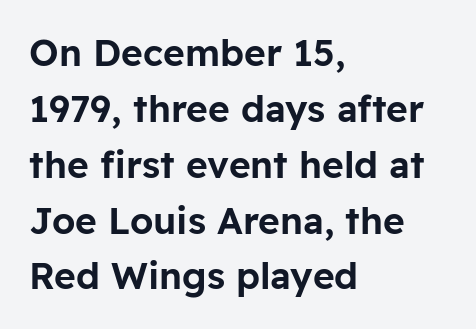
The image shows 37 px sans-serif type, upright; set left-aligned, normal line spacing (1.51x), normal letter spacing, not underlined; low stroke contrast and a medium x-height.
